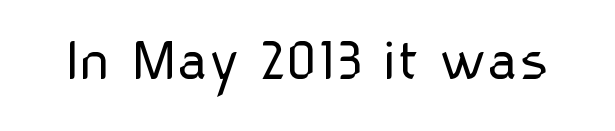
The image shows 66 px light sans-serif type, upright; set normal letter spacing, not underlined; low stroke contrast and a medium x-height.
